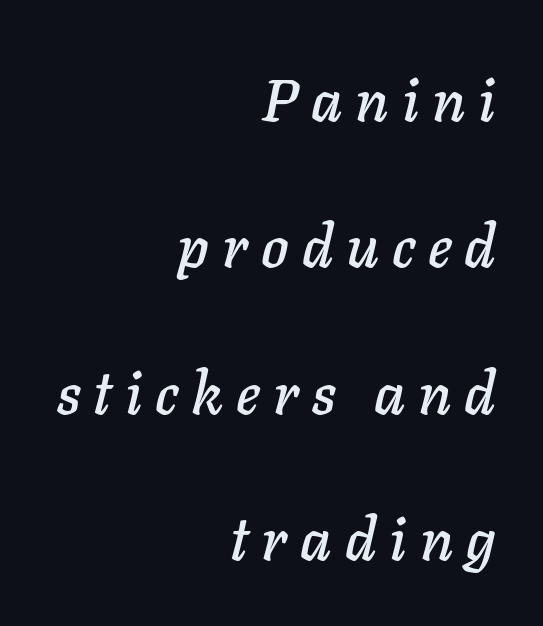
Glance below the letters and you will spot only blank space. In terms of leading, this rendering errs on the spacious side. The tracking jumps out immediately: characters are airy and widely separated. Short and long lines alike share a common ending point at right. Proportional: the letters do not fall into vertical columns. The font's italic variant was chosen for this text.
